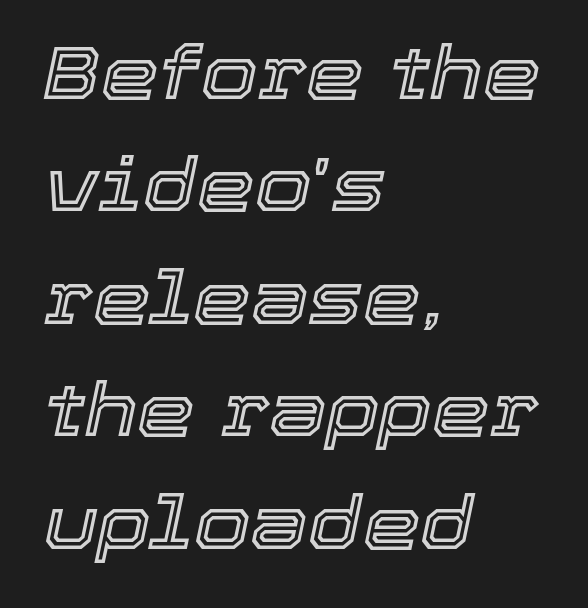
The baseline area is clear. Is this a fixed-width face? No — the glyphs have proportional, varying widths. The horizontal fit of the characters is conventional and even. Whoever set this chose a conventional vertical rhythm.
